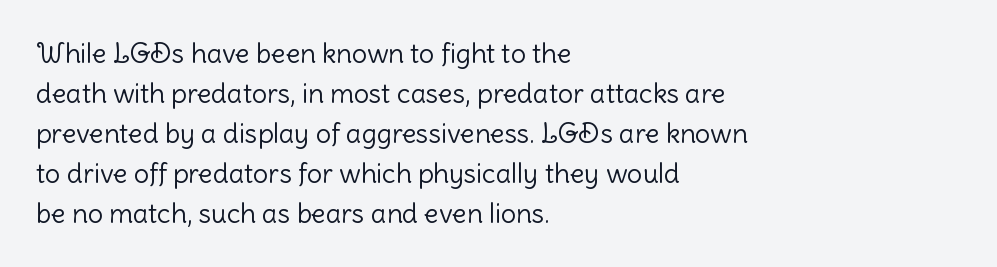
{"italic": "no", "bold": "no", "underline": "no", "align": "left", "line_spacing": "normal", "line_spacing_ratio": 1.48, "letter_spacing": "normal", "letter_spacing_em": 0.0, "glyph_px": 27}
